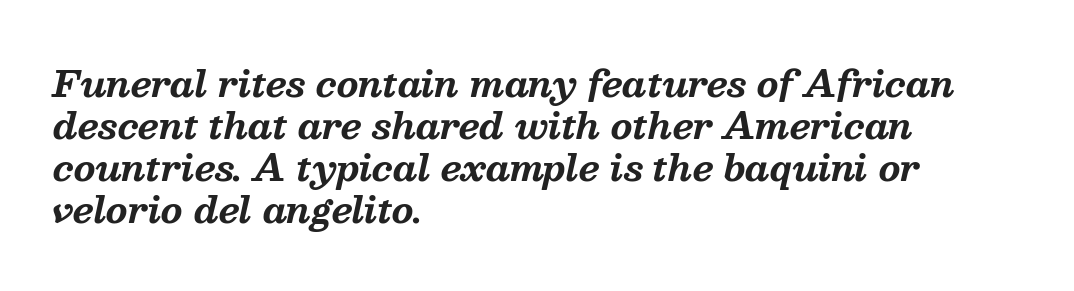
{"serif": "yes", "italic": "yes", "lean": "right", "slant_degrees": 13, "bold": "yes", "weight": "bold", "width": "normal", "stroke_contrast": "medium", "x_height": "medium", "monospaced": "no", "underline": "no", "align": "left", "line_spacing_ratio": 1.2, "letter_spacing": "normal", "letter_spacing_em": 0.0, "glyph_px": 35}
